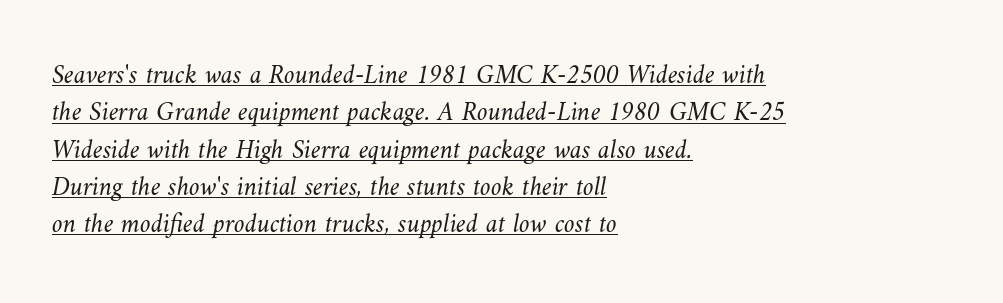
The image shows 27 px text type; set left-aligned, normal line spacing (1.38x), normal letter spacing, underlined.
